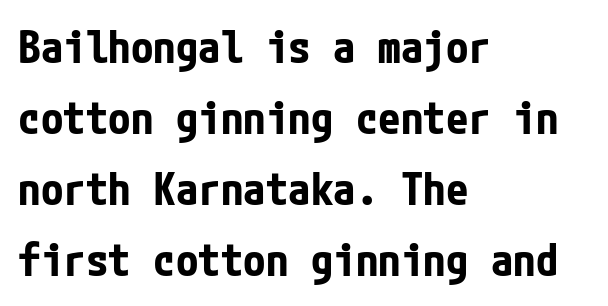
The image shows 45 px bold, condensed sans-serif type, upright; set left-aligned, normal line spacing (1.58x), normal letter spacing, not underlined; low stroke contrast and a medium x-height.
